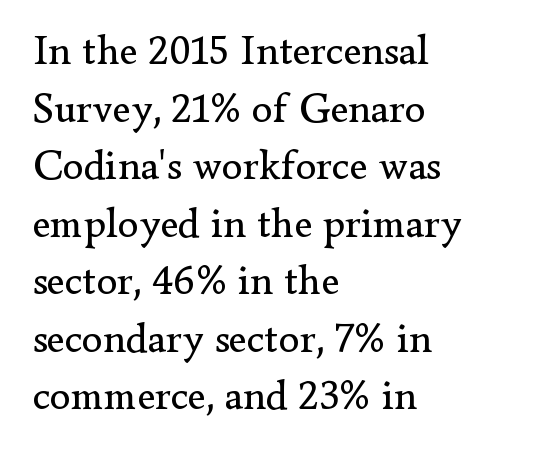
Q: Is the text bold? A: No.
Q: Is the text italic (slanted)? A: No, it is upright.
Q: Is the typeface a serif or a sans-serif typeface? A: Serif.
Q: Is the text underlined? A: No.
Q: How is the paragraph aligned? A: Left-aligned.
Q: Is the spacing between letters normal or unusually wide? A: Normal.
Q: Is the spacing between lines tight, normal or loose? A: Normal.
Q: Width (condensed, normal, or wide)? A: Normal.
Q: Stroke contrast? A: Low.
Q: x-height? A: Small.
Q: Monospaced? A: No.
